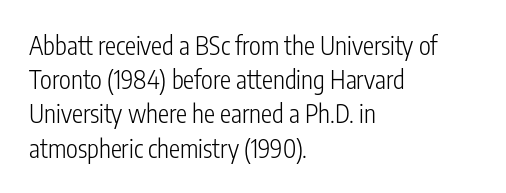
{"italic": "no", "bold": "no", "underline": "no", "align": "left", "line_spacing": "normal", "line_spacing_ratio": 1.37, "letter_spacing": "normal", "letter_spacing_em": 0.0, "glyph_px": 25}
